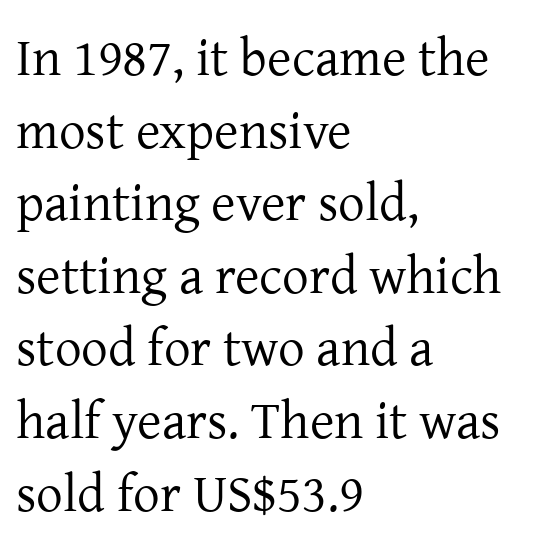
Q: Is the text bold? A: No.
Q: Is the text italic (slanted)? A: No, it is upright.
Q: Is the typeface a serif or a sans-serif typeface? A: Serif.
Q: Is the text underlined? A: No.
Q: How is the paragraph aligned? A: Left-aligned.
Q: Is the spacing between letters normal or unusually wide? A: Normal.
Q: Is the spacing between lines tight, normal or loose? A: Normal.
Q: Width (condensed, normal, or wide)? A: Normal.
Q: Stroke contrast? A: Low.
Q: x-height? A: Medium.
Q: Monospaced? A: No.
